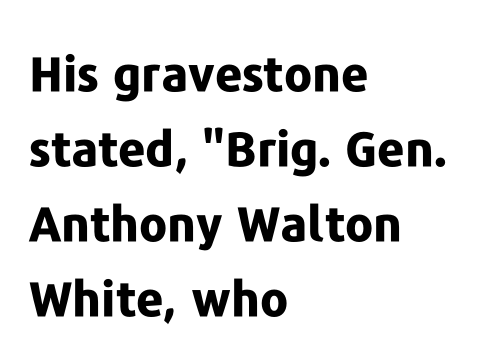
{"serif": "no", "italic": "no", "bold": "yes", "weight": "bold", "width": "normal", "stroke_contrast": "low", "x_height": "medium", "monospaced": "no", "underline": "no", "align": "left", "line_spacing": "normal", "line_spacing_ratio": 1.56, "letter_spacing": "normal", "letter_spacing_em": 0.0, "glyph_px": 48}
